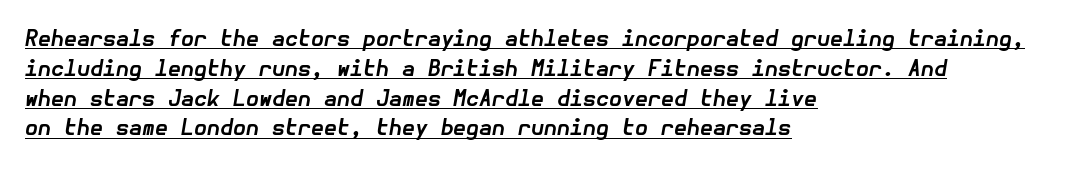
Q: Is the text bold? A: Yes.
Q: Is the text italic (slanted)? A: Yes, it leans right by about 10 degrees.
Q: Is the text underlined? A: Yes.
Q: How is the paragraph aligned? A: Left-aligned.
Q: Is the spacing between letters normal or unusually wide? A: Normal.
Q: Is the spacing between lines tight, normal or loose? A: Normal.
